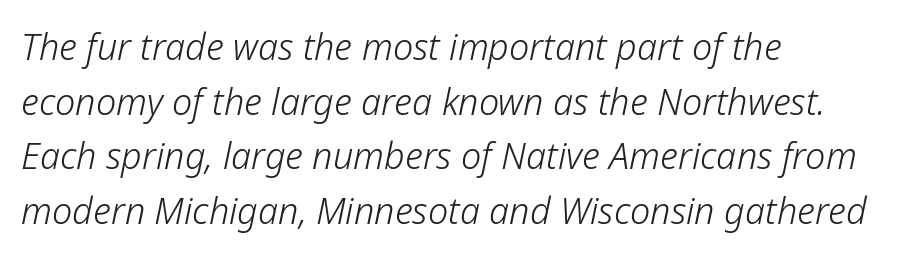
The tracking reads as untouched default to a designer's eye. If you drew a ruler down the left edge, every line would touch it. Clear beneath every line of the passage. Interline gaps are of average width in this sample. Looks like regular typesetting: each glyph gets only the width it needs.
